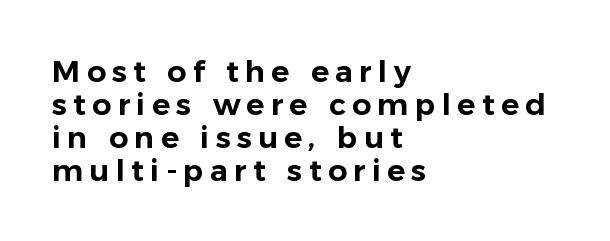
The image shows 30 px sans-serif type, upright; set left-aligned, tight line spacing (1.1x), unusually wide letter spacing (+0.21 em), not underlined; low stroke contrast and a medium x-height.
